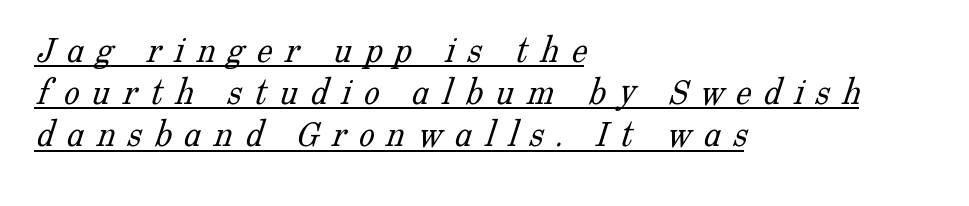
The image shows 39 px light serif type; set left-aligned, tight line spacing (1.08x), unusually wide letter spacing (+0.32 em), underlined; low stroke contrast and a medium x-height.
